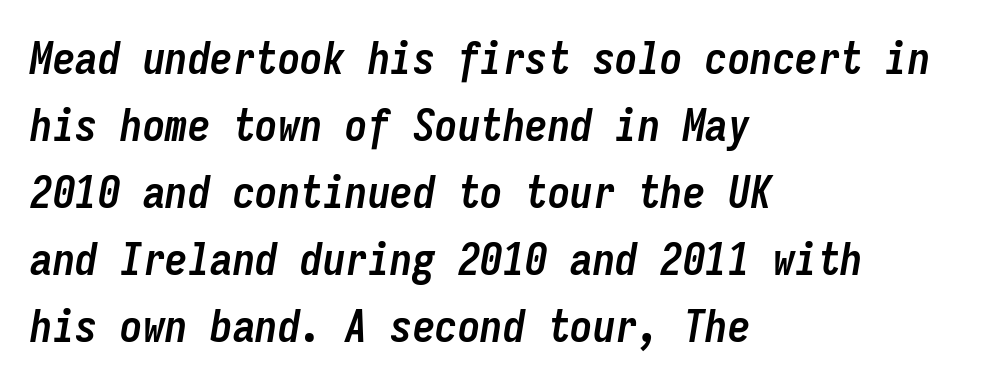
The rendering uses a moderate line-height, typical for paragraphs. I'd describe the lettering as bold — thick and assertive. The lines in this sample share a left origin and differ only in where they stop. Type without underlining. The face used here has a pronounced slope to its letters. Every character here occupies the same horizontal width, giving the sample a typewriter-like rhythm.
